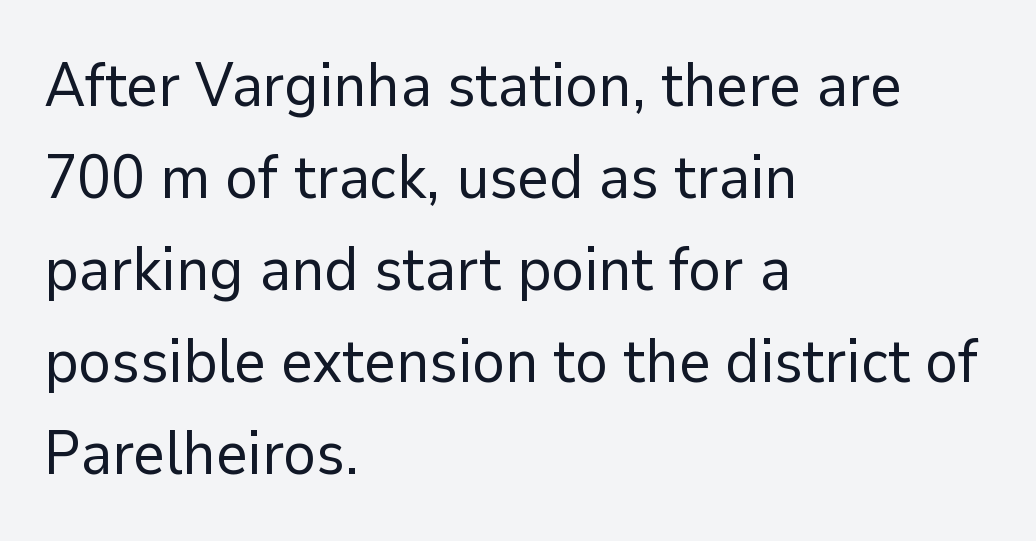
The image shows 61 px regular-weight sans-serif type, upright; set left-aligned, normal line spacing (1.51x), normal letter spacing, not underlined; low stroke contrast and a medium x-height.
